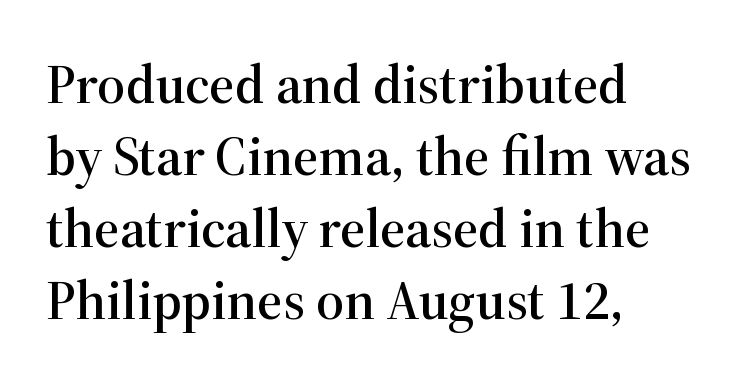
Q: Is the text italic (slanted)? A: No, it is upright.
Q: Is the typeface a serif or a sans-serif typeface? A: Serif.
Q: Is the text underlined? A: No.
Q: How is the paragraph aligned? A: Left-aligned.
Q: Is the spacing between letters normal or unusually wide? A: Normal.
Q: Is the spacing between lines tight, normal or loose? A: Normal.
Q: Width (condensed, normal, or wide)? A: Normal.
Q: Stroke contrast? A: High.
Q: x-height? A: Medium.
Q: Monospaced? A: No.
